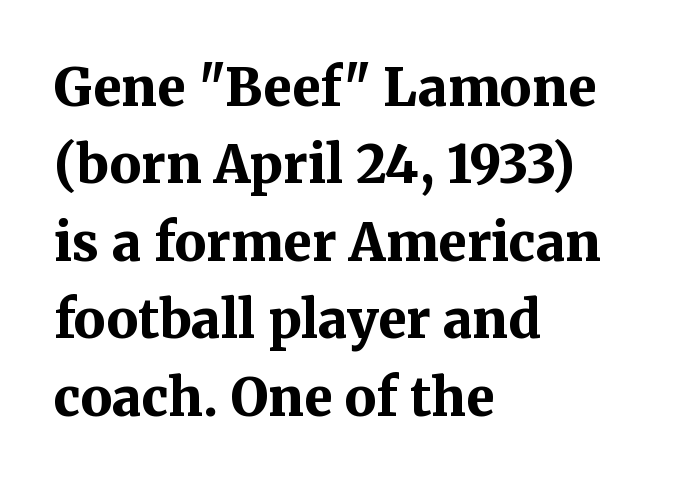
{"serif": "yes", "italic": "no", "bold": "yes", "weight": "bold", "width": "normal", "stroke_contrast": "medium", "x_height": "medium", "monospaced": "no", "underline": "no", "align": "left", "line_spacing": "normal", "line_spacing_ratio": 1.49, "letter_spacing": "normal", "letter_spacing_em": 0.0, "glyph_px": 52}
